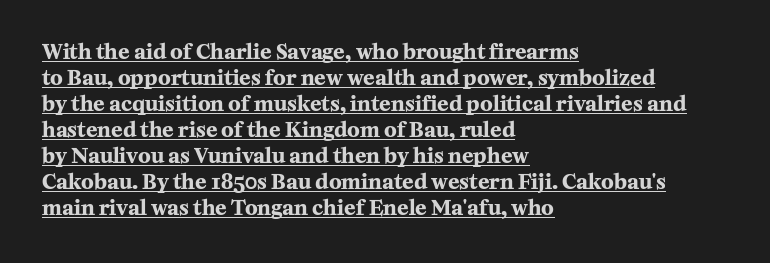
The image shows 21 px bold type, upright; set left-aligned, line spacing 1.24x, normal letter spacing, underlined.
